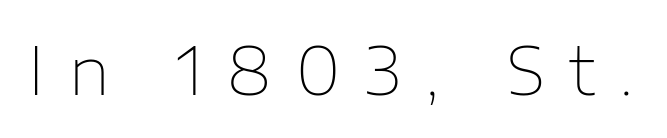
Unlike italic type, these characters show no tilt at all. No word sits above an underline. The rendering uses natural spacing where letterforms have individual widths. Vertical stems look standard width or narrower in stroke. Observe the wide spacing: letters keep a clear distance from each other.
